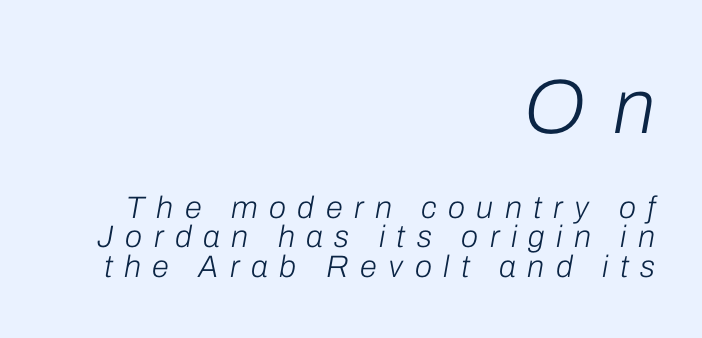
Q: Is the text bold? A: No.
Q: Is the text italic (slanted)? A: Yes, it leans right by about 10 degrees.
Q: Is the text underlined? A: No.
Q: How is the paragraph aligned? A: Right-aligned.
Q: Is the spacing between letters normal or unusually wide? A: Unusually wide.
Q: Is the spacing between lines tight, normal or loose? A: Tight.
Q: Which block of text is set in a larger size, the first (top) or the second (bottom)? A: The first (top) one.
Q: Width (condensed, normal, or wide)? A: Normal.
Q: Stroke contrast? A: Low.
Q: x-height? A: Medium.
Q: Monospaced? A: No.
